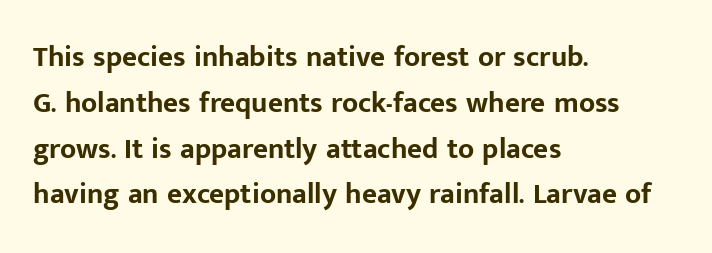
Horizontally, the lines are justified to the leading edge only. No feet cap the strokes, marking this as sans-serif type. Does the weight exceed regular? Yes, all the way to bold. No extra tracking has been applied to these lines. Clear beneath every line of the passage.
